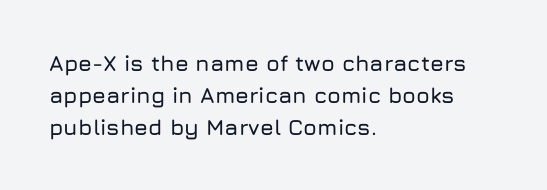
These lines were composed using upright roman letters. If you drew a ruler down the left edge, every line would touch it. In terms of leading, this rendering sits right in the middle. These lines keep a tight, regular rhythm from letter to letter. The glyphs are unaccompanied by any horizontal stroke below them.
